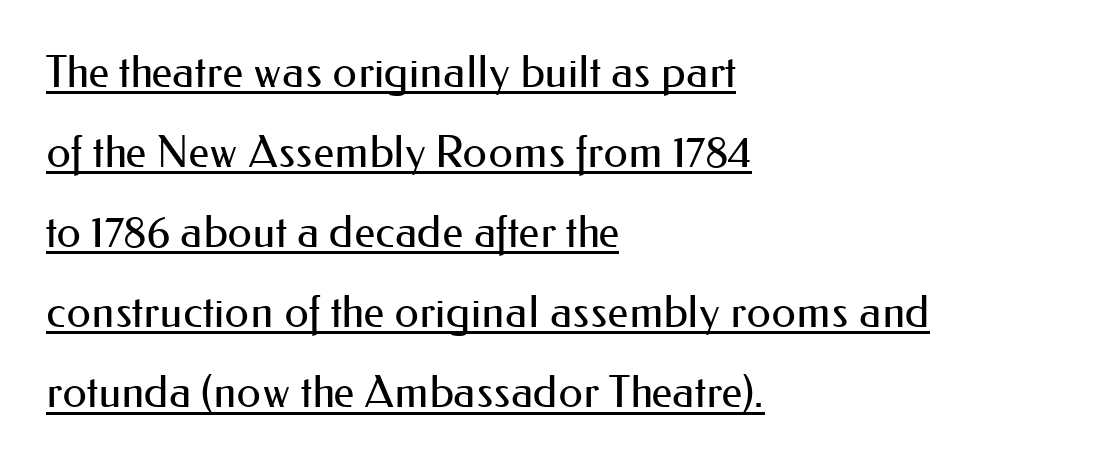
{"serif": "no", "italic": "no", "bold": "no", "weight": "regular", "width": "normal", "stroke_contrast": "medium", "x_height": "small", "monospaced": "no", "underline": "yes", "align": "left", "line_spacing_ratio": 1.82, "letter_spacing": "normal", "letter_spacing_em": 0.0, "glyph_px": 44}
